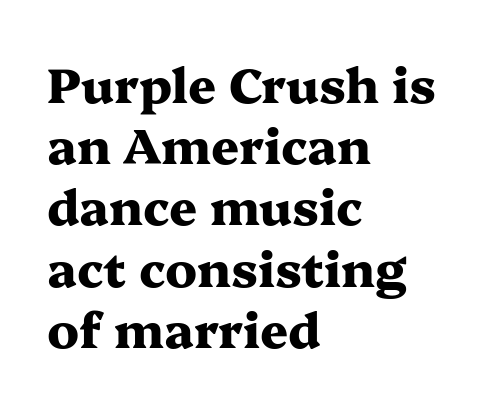
Q: Is the text bold? A: Yes.
Q: Is the text italic (slanted)? A: No, it is upright.
Q: Is the typeface a serif or a sans-serif typeface? A: Serif.
Q: Is the text underlined? A: No.
Q: How is the paragraph aligned? A: Left-aligned.
Q: Is the spacing between letters normal or unusually wide? A: Normal.
Q: Is the spacing between lines tight, normal or loose? A: Normal.
Q: Width (condensed, normal, or wide)? A: Wide.
Q: Stroke contrast? A: Medium.
Q: x-height? A: Medium.
Q: Monospaced? A: No.
